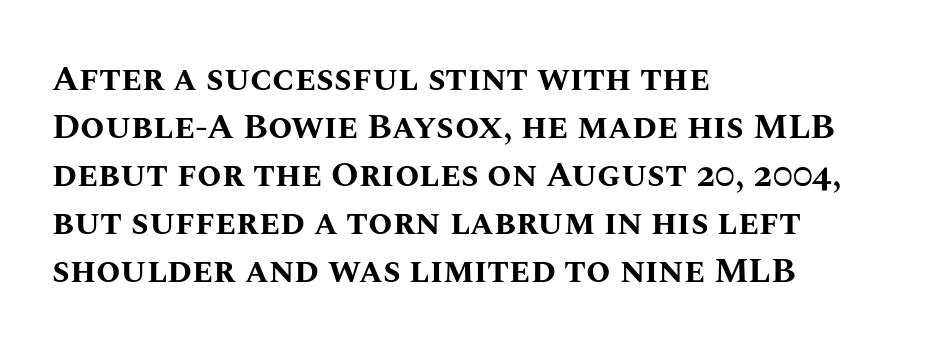
{"italic": "no", "bold": "yes", "weight": "bold", "width": "normal", "stroke_contrast": "medium", "x_height": "large", "monospaced": "no", "underline": "no", "align": "left", "line_spacing": "normal", "line_spacing_ratio": 1.37, "letter_spacing": "normal", "letter_spacing_em": 0.0, "glyph_px": 35}
